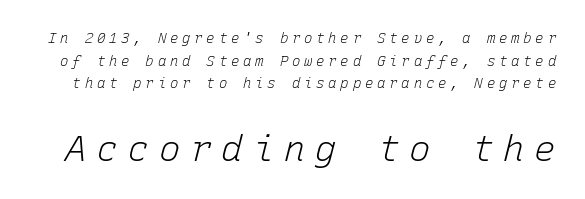
The image shows 36 px light type, italic (leaning right), monospaced; set normal line spacing (1.62x), unusually wide letter spacing (+0.27 em), not underlined; the second (bottom) block is 2.57x larger; low stroke contrast and a medium x-height.
